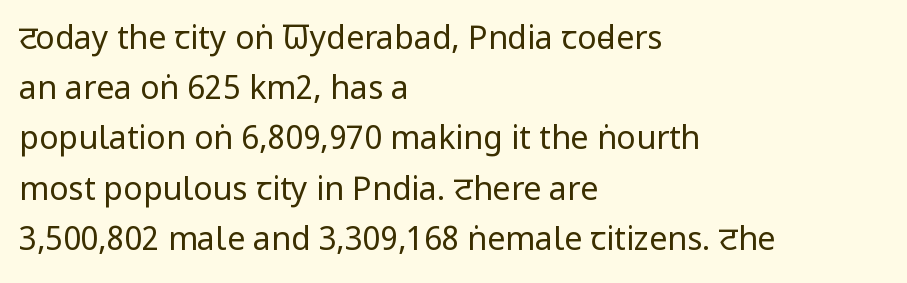
{"serif": "no", "italic": "no", "bold": "no", "weight": "regular", "width": "condensed", "stroke_contrast": "low", "x_height": "large", "monospaced": "no", "underline": "no", "align": "left", "line_spacing": "normal", "line_spacing_ratio": 1.57, "letter_spacing": "normal", "letter_spacing_em": 0.0, "glyph_px": 32}
